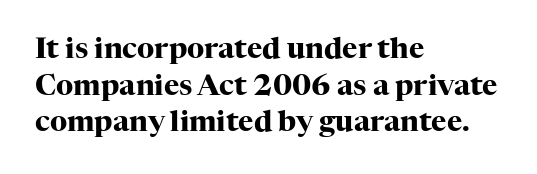
The image shows 29 px heavy serif type, upright; set left-aligned, normal line spacing (1.26x), normal letter spacing, not underlined; high stroke contrast and a medium x-height.
